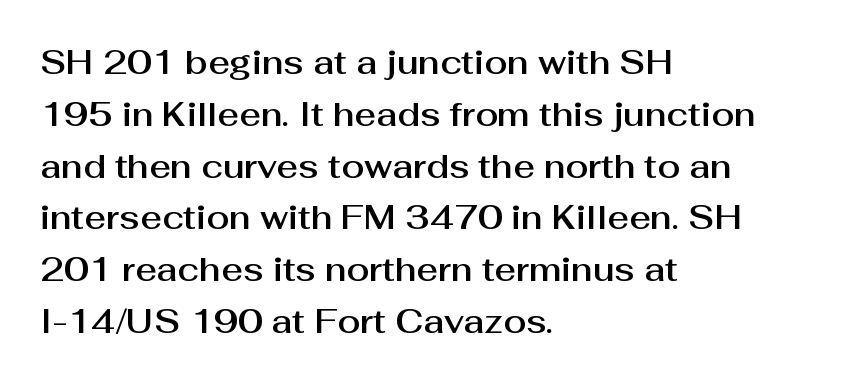
Note the varied advance widths — an 'i' is clearly narrower than an 'm'. Italic: no, the glyphs are upright roman. The face used here is rendered with its standard letterfit. Every row of glyphs begins at an identical x-position on the left.
